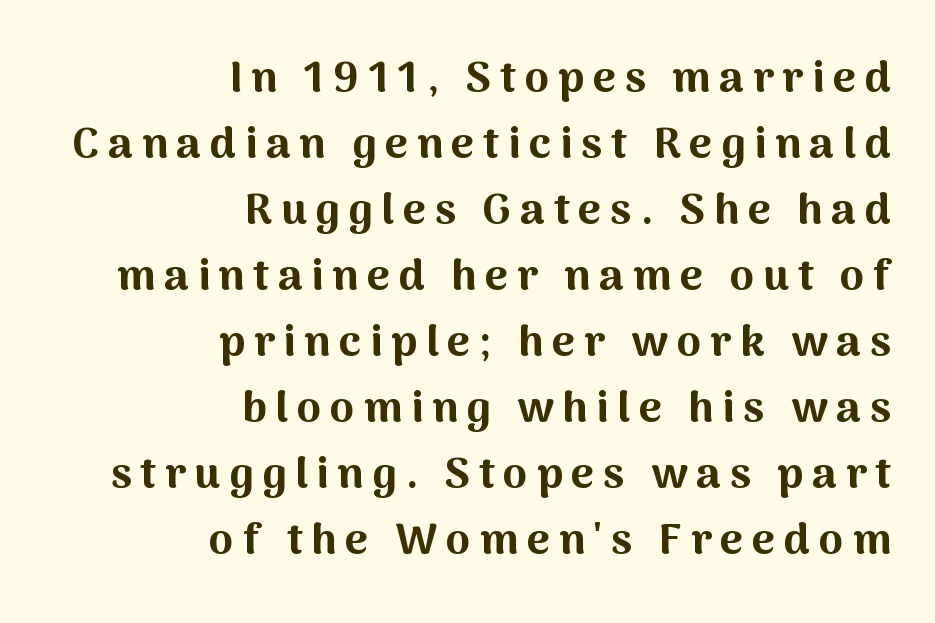
Q: Is the text bold? A: Yes.
Q: Is the text italic (slanted)? A: No, it is upright.
Q: Is the typeface a serif or a sans-serif typeface? A: Sans-serif.
Q: Is the text underlined? A: No.
Q: How is the paragraph aligned? A: Right-aligned.
Q: Is the spacing between letters normal or unusually wide? A: Unusually wide.
Q: Is the spacing between lines tight, normal or loose? A: Normal.
Q: Width (condensed, normal, or wide)? A: Normal.
Q: Stroke contrast? A: Medium.
Q: x-height? A: Medium.
Q: Monospaced? A: No.
